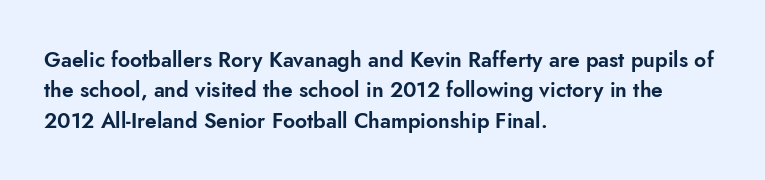
Q: Is the text italic (slanted)? A: No, it is upright.
Q: Is the text underlined? A: No.
Q: How is the paragraph aligned? A: Left-aligned.
Q: Is the spacing between letters normal or unusually wide? A: Normal.
Q: Is the spacing between lines tight, normal or loose? A: Normal.
